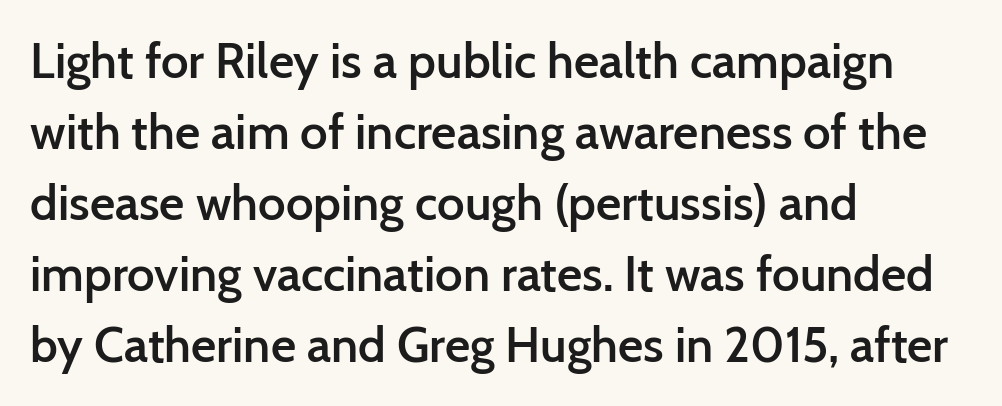
{"serif": "no", "italic": "no", "bold": "semi", "weight": "semibold", "width": "normal", "stroke_contrast": "low", "x_height": "medium", "monospaced": "no", "underline": "no", "align": "left", "line_spacing": "normal", "line_spacing_ratio": 1.45, "letter_spacing": "normal", "letter_spacing_em": 0.0, "glyph_px": 49}
